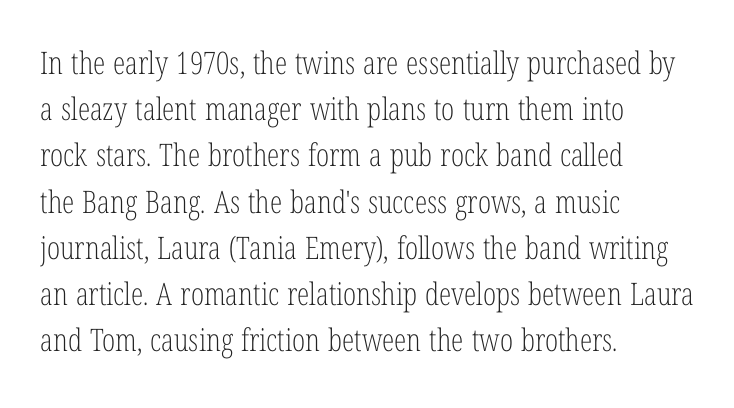
Q: Is the text bold? A: No.
Q: Is the text italic (slanted)? A: No, it is upright.
Q: Is the typeface a serif or a sans-serif typeface? A: Serif.
Q: Is the text underlined? A: No.
Q: How is the paragraph aligned? A: Left-aligned.
Q: Is the spacing between letters normal or unusually wide? A: Normal.
Q: Is the spacing between lines tight, normal or loose? A: Normal.
Q: Width (condensed, normal, or wide)? A: Condensed.
Q: Stroke contrast? A: Low.
Q: x-height? A: Medium.
Q: Monospaced? A: No.
